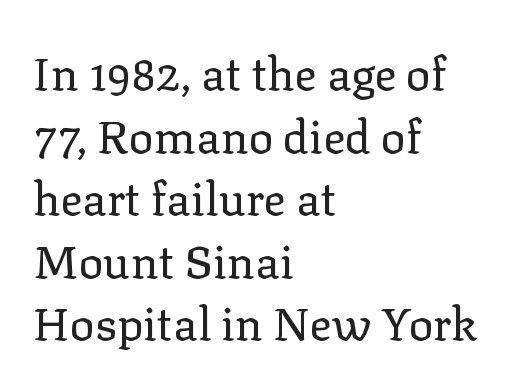
Q: Is the text bold? A: No.
Q: Is the text italic (slanted)? A: No, it is upright.
Q: Is the typeface a serif or a sans-serif typeface? A: Serif.
Q: Is the text underlined? A: No.
Q: How is the paragraph aligned? A: Left-aligned.
Q: Is the spacing between letters normal or unusually wide? A: Normal.
Q: Is the spacing between lines tight, normal or loose? A: Normal.
Q: Width (condensed, normal, or wide)? A: Normal.
Q: Stroke contrast? A: Low.
Q: x-height? A: Medium.
Q: Monospaced? A: No.
